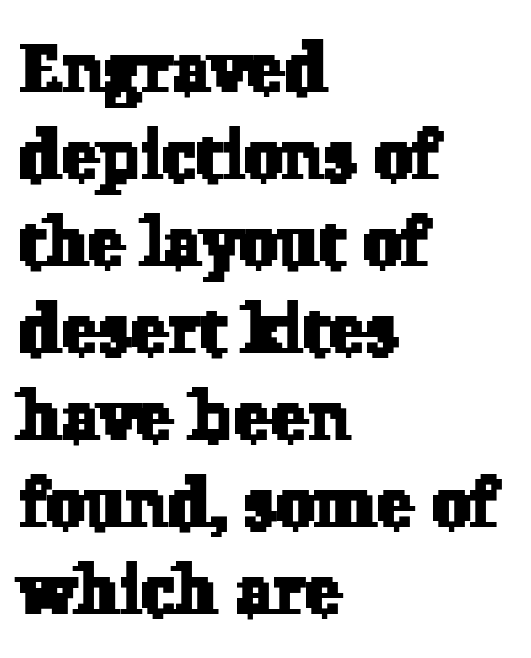
{"serif": "yes", "width": "normal", "stroke_contrast": "low", "x_height": "medium", "monospaced": "no", "underline": "no", "align": "left", "line_spacing": "normal", "line_spacing_ratio": 1.26, "letter_spacing": "normal", "letter_spacing_em": 0.0, "glyph_px": 69}
